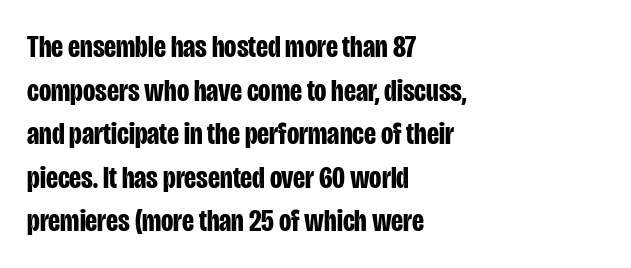
Q: Is the text bold? A: Yes.
Q: Is the text italic (slanted)? A: No, it is upright.
Q: Is the typeface a serif or a sans-serif typeface? A: Sans-serif.
Q: Is the text underlined? A: No.
Q: How is the paragraph aligned? A: Left-aligned.
Q: Is the spacing between letters normal or unusually wide? A: Normal.
Q: Is the spacing between lines tight, normal or loose? A: Normal.
Q: Width (condensed, normal, or wide)? A: Condensed.
Q: Stroke contrast? A: Low.
Q: x-height? A: Large.
Q: Monospaced? A: No.
